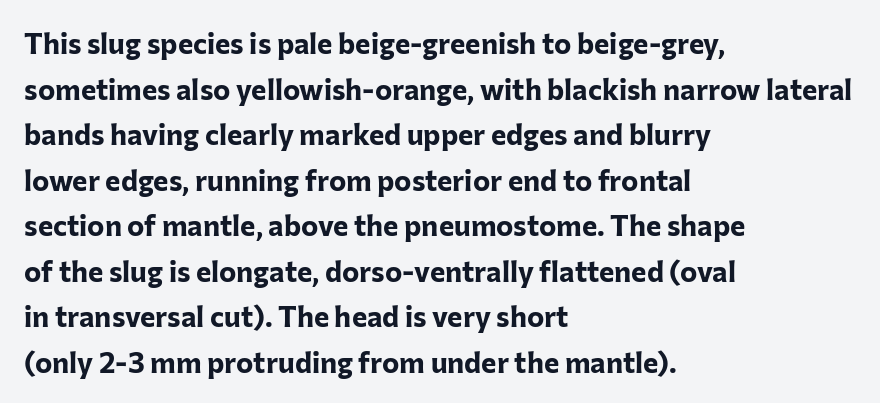
The image shows 29 px bold sans-serif type, upright; set left-aligned, normal line spacing (1.57x), normal letter spacing, not underlined; low stroke contrast and a medium x-height.
